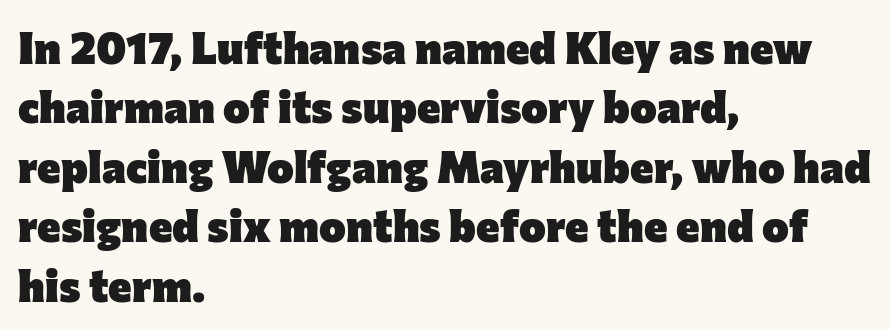
Q: Is the text bold? A: Yes.
Q: Is the text italic (slanted)? A: No, it is upright.
Q: Is the typeface a serif or a sans-serif typeface? A: Sans-serif.
Q: Is the text underlined? A: No.
Q: How is the paragraph aligned? A: Left-aligned.
Q: Is the spacing between letters normal or unusually wide? A: Normal.
Q: Is the spacing between lines tight, normal or loose? A: Normal.
Q: Width (condensed, normal, or wide)? A: Normal.
Q: Stroke contrast? A: Low.
Q: x-height? A: Medium.
Q: Monospaced? A: No.
